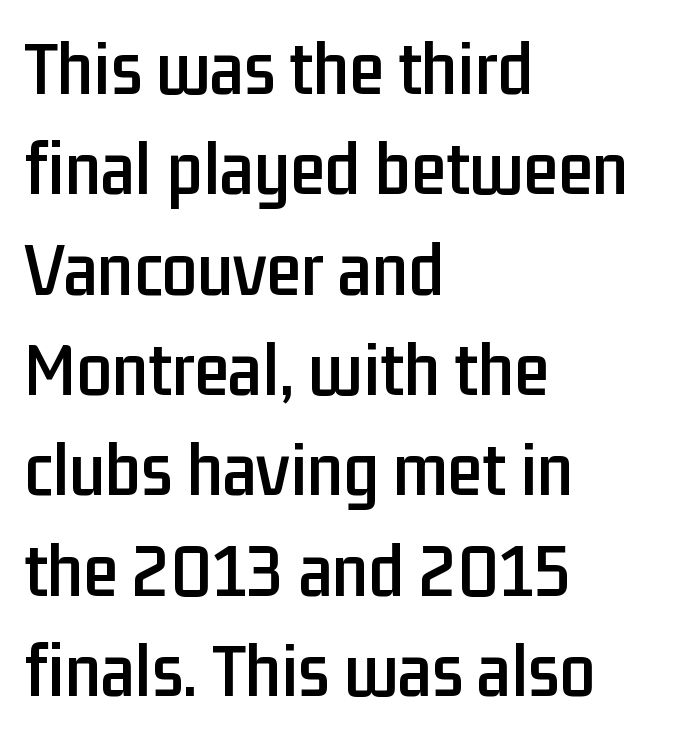
Serifs: no, the terminals of the letterforms are clean. No word sits above an underline. Observe the ordinary spacing: letters are neighbours, not strangers. These lines are set flush left with a ragged right edge. The lines sit at an ordinary, default distance from one another.
